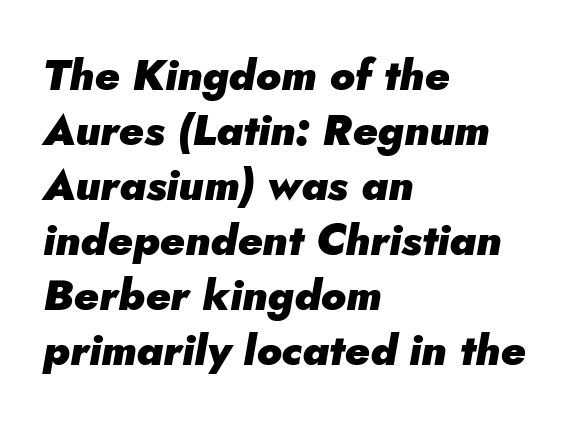
Pretty heavy lettering here — definitely bold. Is this a fixed-width face? No — the glyphs have proportional, varying widths. Rendered with sloped, italic letterforms. The setting favours the left margin, as ordinary paragraphs usually do. The line texture is even and compact thanks to regular tracking. Baseline-to-baseline distance is the conventional proportion of letter height.
